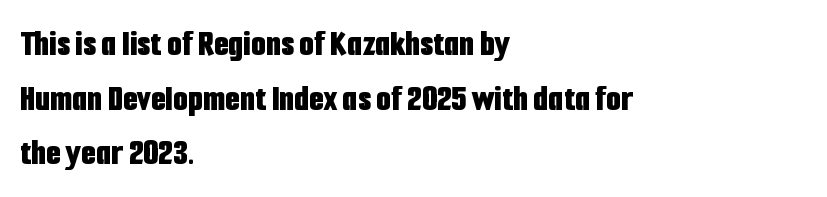
{"serif": "no", "italic": "no", "bold": "yes", "weight": "bold", "width": "condensed", "stroke_contrast": "low", "x_height": "medium", "monospaced": "no", "underline": "no", "align": "left", "line_spacing": "normal", "line_spacing_ratio": 1.44, "letter_spacing": "normal", "letter_spacing_em": 0.0, "glyph_px": 38}
